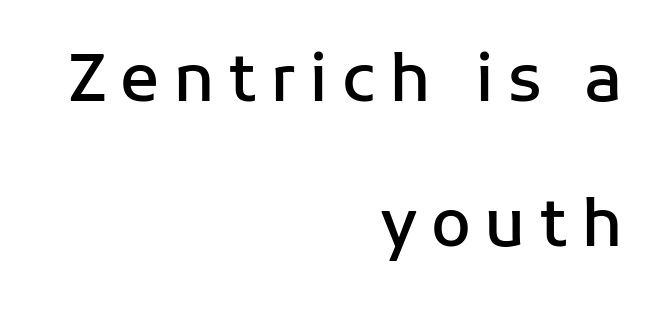
{"serif": "no", "italic": "no", "bold": "semi", "weight": "semibold", "width": "normal", "stroke_contrast": "low", "x_height": "medium", "monospaced": "no", "underline": "no", "align": "right", "line_spacing": "loose", "line_spacing_ratio": 2.23, "letter_spacing": "wide", "letter_spacing_em": 0.21, "glyph_px": 65}
